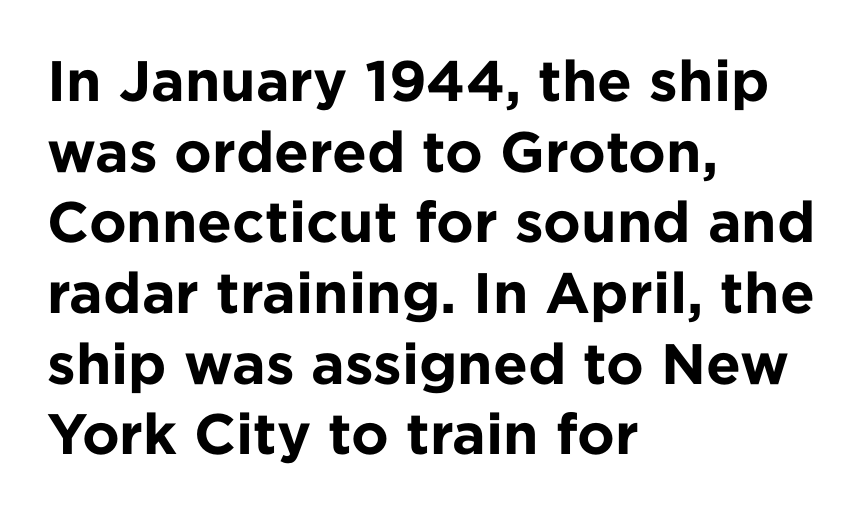
{"serif": "no", "italic": "no", "bold": "yes", "weight": "bold", "width": "normal", "stroke_contrast": "low", "x_height": "medium", "monospaced": "no", "underline": "no", "align": "left", "line_spacing_ratio": 1.24, "letter_spacing": "normal", "letter_spacing_em": 0.0, "glyph_px": 57}
